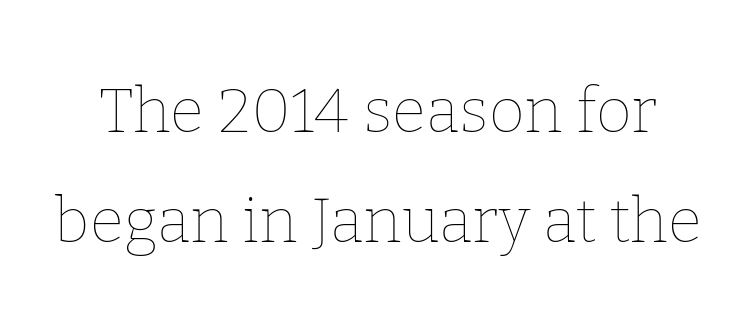
Q: Is the text bold? A: No.
Q: Is the text italic (slanted)? A: No, it is upright.
Q: Is the text underlined? A: No.
Q: Is the spacing between letters normal or unusually wide? A: Normal.
Q: Width (condensed, normal, or wide)? A: Normal.
Q: Stroke contrast? A: Low.
Q: x-height? A: Medium.
Q: Monospaced? A: No.
